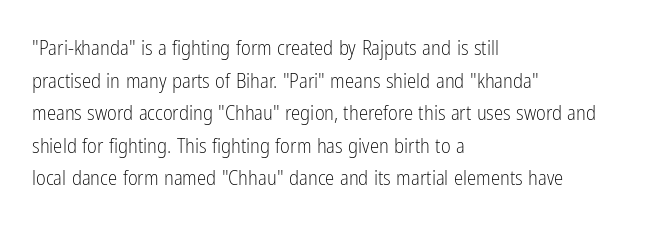
The axis of the letterforms is exactly vertical. Here the glyphs are tracked normally, forming tight word shapes. Descenders hang freely into open space. Line beginnings align vertically; line endings do not. The rows are spaced the way most documents space them.
